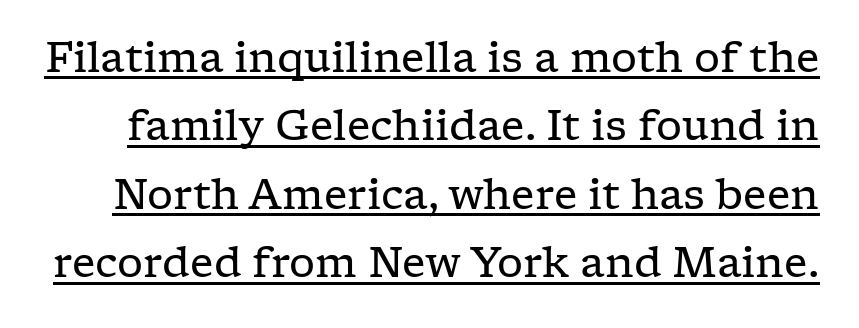
The image shows 41 px regular-weight, wide serif type, upright; set normal line spacing (1.67x), normal letter spacing, underlined; low stroke contrast and a medium x-height.
